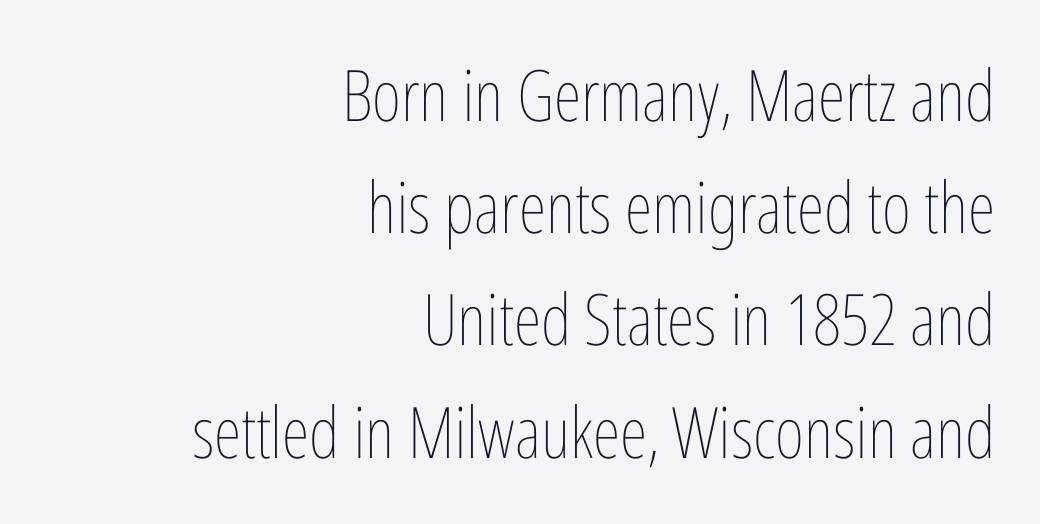
Q: Is the text bold? A: No.
Q: Is the text italic (slanted)? A: No, it is upright.
Q: Is the text underlined? A: No.
Q: How is the paragraph aligned? A: Right-aligned.
Q: Is the spacing between letters normal or unusually wide? A: Normal.
Q: Is the spacing between lines tight, normal or loose? A: Normal.
Q: Width (condensed, normal, or wide)? A: Condensed.
Q: Stroke contrast? A: Low.
Q: x-height? A: Medium.
Q: Monospaced? A: No.
